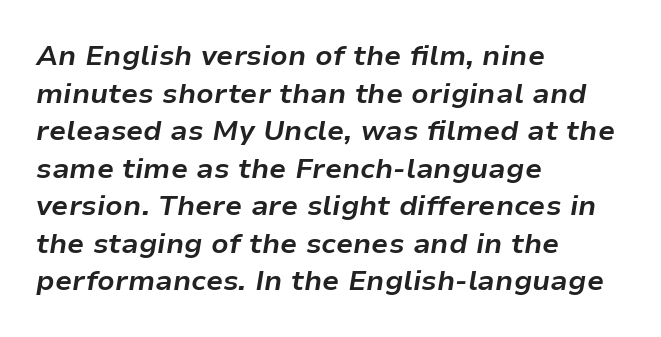
Slanted lettering throughout. The glyphs are unaccompanied by any horizontal stroke below them. Students, this is bold: see how much ink each stroke carries. Here the glyphs are tracked normally, forming tight word shapes. The leading is moderate, giving the passage an even texture. Which margin do the lines hug? The left one — the right edge is uneven.
